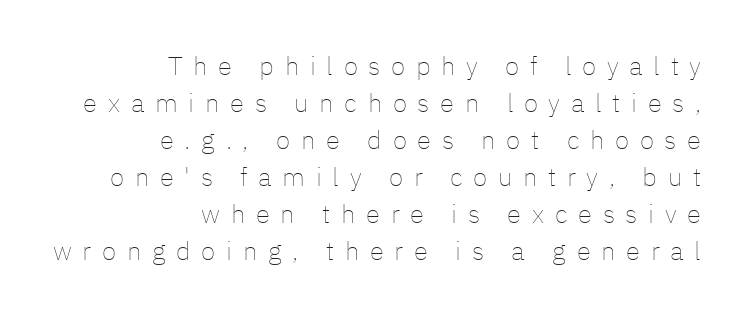
The image shows 26 px text type, upright; set right-aligned, normal line spacing (1.42x), unusually wide letter spacing (+0.41 em), not underlined.
